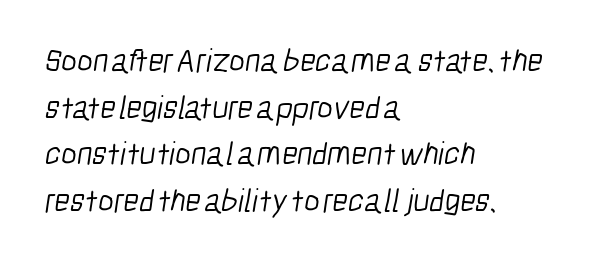
{"serif": "no", "bold": "no", "weight": "light", "width": "condensed", "stroke_contrast": "low", "x_height": "medium", "monospaced": "no", "underline": "no", "align": "left", "line_spacing": "normal", "line_spacing_ratio": 1.41, "letter_spacing": "normal", "letter_spacing_em": 0.0, "glyph_px": 33}
